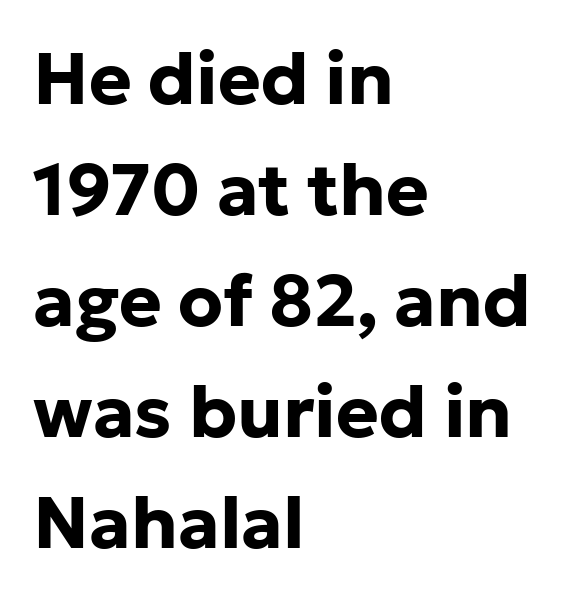
The image shows 72 px bold sans-serif type, upright; set left-aligned, normal line spacing (1.54x), normal letter spacing, not underlined; low stroke contrast and a medium x-height.
